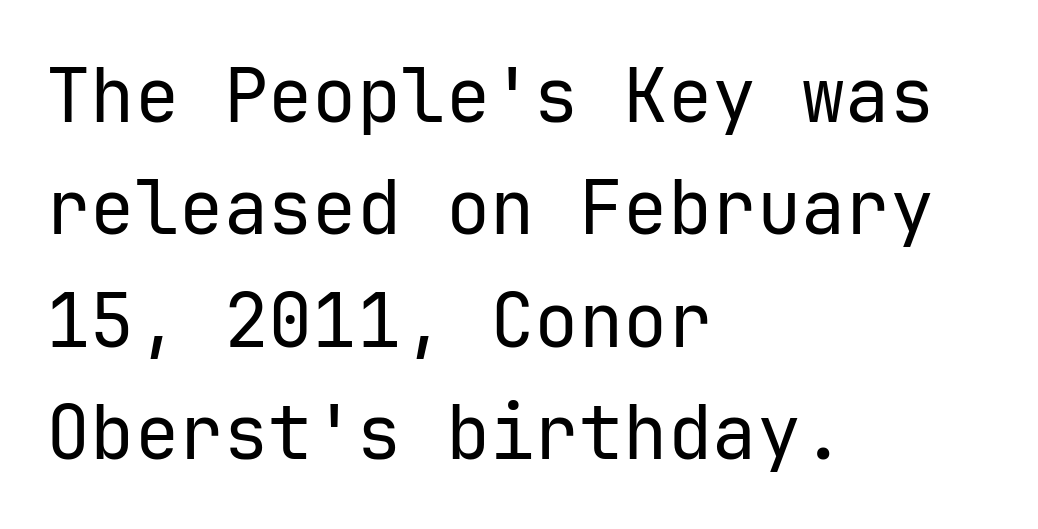
Q: Is the text bold? A: No.
Q: Is the text italic (slanted)? A: No, it is upright.
Q: Is the typeface a serif or a sans-serif typeface? A: Sans-serif.
Q: Is the text underlined? A: No.
Q: How is the paragraph aligned? A: Left-aligned.
Q: Is the spacing between letters normal or unusually wide? A: Normal.
Q: Is the spacing between lines tight, normal or loose? A: Normal.
Q: Width (condensed, normal, or wide)? A: Normal.
Q: Stroke contrast? A: Low.
Q: x-height? A: Medium.
Q: Monospaced? A: Yes.
